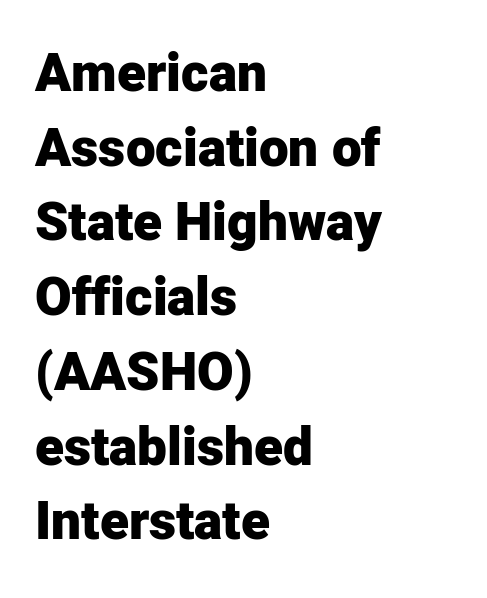
Q: Is the text bold? A: Yes.
Q: Is the text italic (slanted)? A: No, it is upright.
Q: Is the typeface a serif or a sans-serif typeface? A: Sans-serif.
Q: Is the text underlined? A: No.
Q: How is the paragraph aligned? A: Left-aligned.
Q: Is the spacing between letters normal or unusually wide? A: Normal.
Q: Is the spacing between lines tight, normal or loose? A: Normal.
Q: Width (condensed, normal, or wide)? A: Normal.
Q: Stroke contrast? A: Low.
Q: x-height? A: Medium.
Q: Monospaced? A: No.
